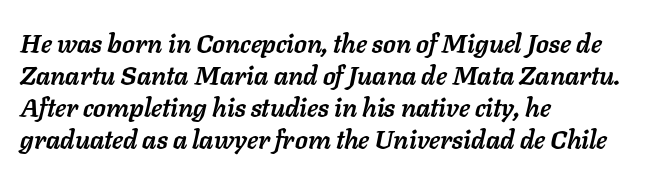
The image shows 26 px bold type, italic (leaning right); set left-aligned, line spacing 1.23x, normal letter spacing, not underlined.
